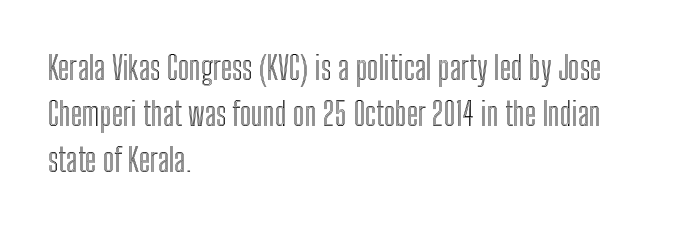
The specimen reads as upright at a glance. Each letter keeps its own natural width here, so spacing adapts to shape. Students, note that the glyphs here touch the page at normal intervals. Is there much room between lines? A standard amount, neither cramped nor airy. This rendering uses left alignment, leaving the right contour irregular.
